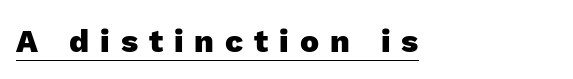
Q: Is the text bold? A: Yes.
Q: Is the text italic (slanted)? A: No, it is upright.
Q: Is the typeface a serif or a sans-serif typeface? A: Sans-serif.
Q: Is the text underlined? A: Yes.
Q: How is the paragraph aligned? A: Left-aligned.
Q: Is the spacing between letters normal or unusually wide? A: Unusually wide.
Q: Width (condensed, normal, or wide)? A: Normal.
Q: x-height? A: Medium.
Q: Monospaced? A: No.
